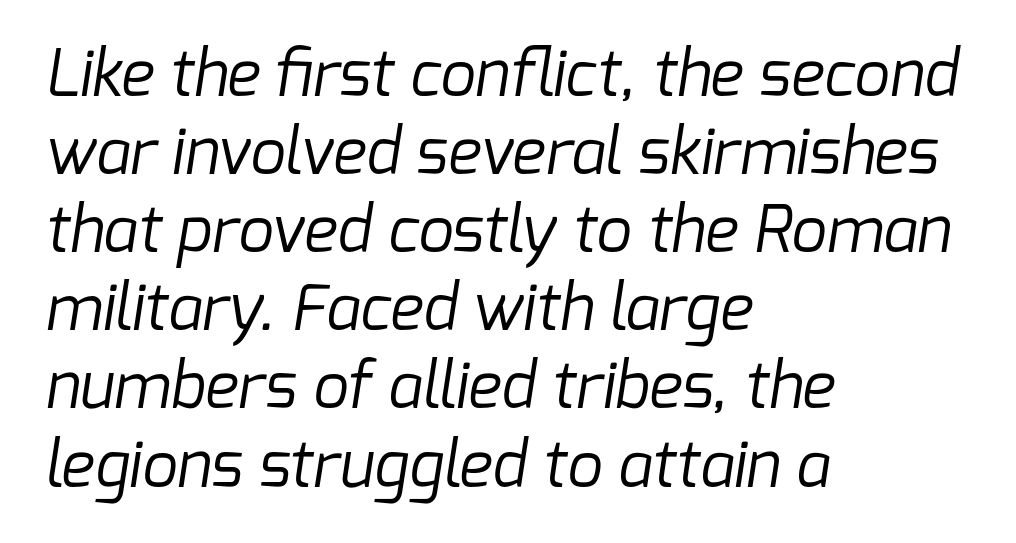
The image shows 63 px regular-weight sans-serif type; set left-aligned, line spacing 1.24x, normal letter spacing, not underlined; low stroke contrast and a medium x-height.
